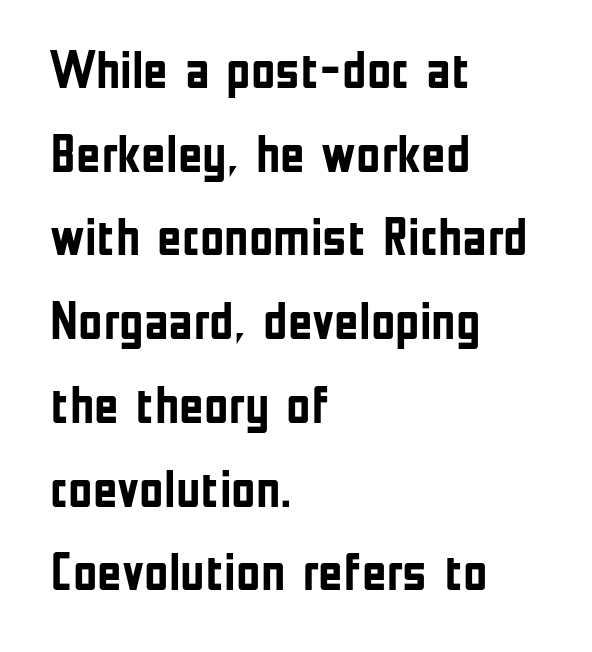
Q: Is the text bold? A: Yes.
Q: Is the text italic (slanted)? A: No, it is upright.
Q: Is the typeface a serif or a sans-serif typeface? A: Sans-serif.
Q: Is the text underlined? A: No.
Q: How is the paragraph aligned? A: Left-aligned.
Q: Is the spacing between letters normal or unusually wide? A: Normal.
Q: Is the spacing between lines tight, normal or loose? A: Normal.
Q: Width (condensed, normal, or wide)? A: Condensed.
Q: Stroke contrast? A: Low.
Q: x-height? A: Medium.
Q: Monospaced? A: No.
